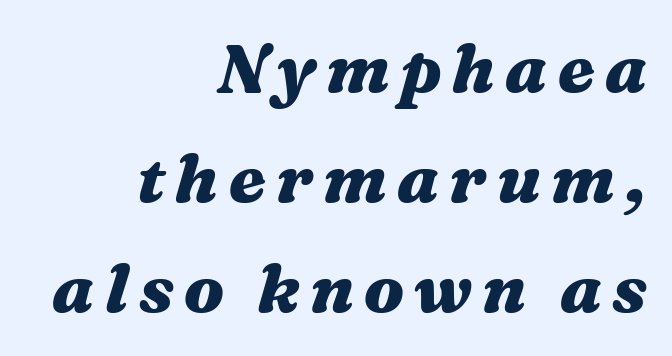
Q: Is the text bold? A: Yes.
Q: Is the text italic (slanted)? A: Yes, it leans right by about 16 degrees.
Q: Is the text underlined? A: No.
Q: How is the paragraph aligned? A: Right-aligned.
Q: Is the spacing between lines tight, normal or loose? A: Normal.
Q: Width (condensed, normal, or wide)? A: Wide.
Q: Stroke contrast? A: Medium.
Q: x-height? A: Medium.
Q: Monospaced? A: No.
